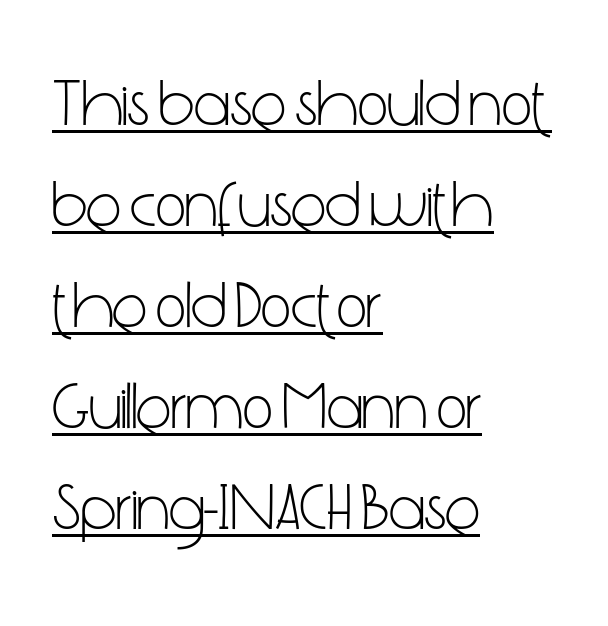
{"serif": "no", "italic": "no", "bold": "no", "weight": "light", "width": "condensed", "stroke_contrast": "low", "x_height": "medium", "monospaced": "no", "underline": "yes", "align": "left", "line_spacing": "normal", "line_spacing_ratio": 1.53, "letter_spacing": "normal", "letter_spacing_em": 0.0, "glyph_px": 66}
